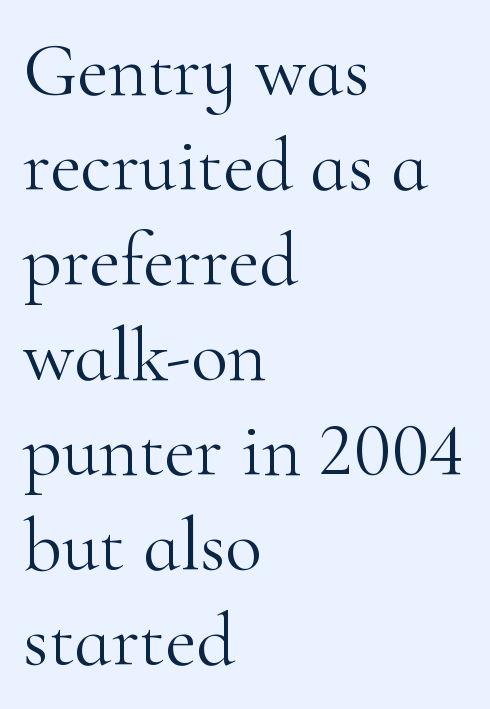
The gaps between neighbouring characters are ordinary and unremarkable. You can tell from the footed stems that serif type was used. Weight: regular or lighter. Nope, not italic — everything's standing straight.
